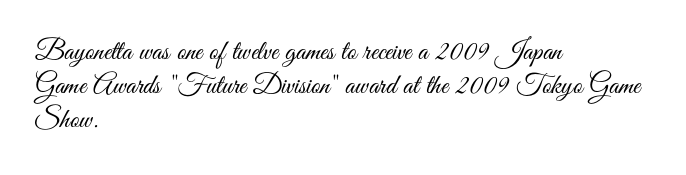
To sum up the face: it is a sans, with no serifs. The rendering uses natural spacing where letterforms have individual widths. Only glyphs here, with clear space below each row. In terms of letterspacing, this is plain default setting. The compositor pushed each line to the left boundary.
